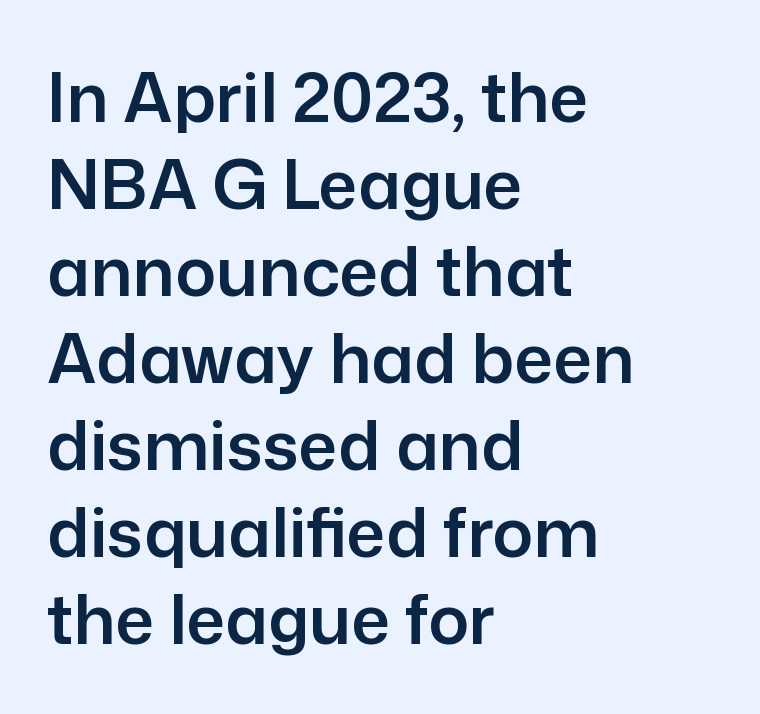
Q: Is the text italic (slanted)? A: No, it is upright.
Q: Is the typeface a serif or a sans-serif typeface? A: Sans-serif.
Q: Is the text underlined? A: No.
Q: How is the paragraph aligned? A: Left-aligned.
Q: Is the spacing between letters normal or unusually wide? A: Normal.
Q: Is the spacing between lines tight, normal or loose? A: Normal.
Q: Width (condensed, normal, or wide)? A: Normal.
Q: Stroke contrast? A: Low.
Q: x-height? A: Medium.
Q: Monospaced? A: No.
